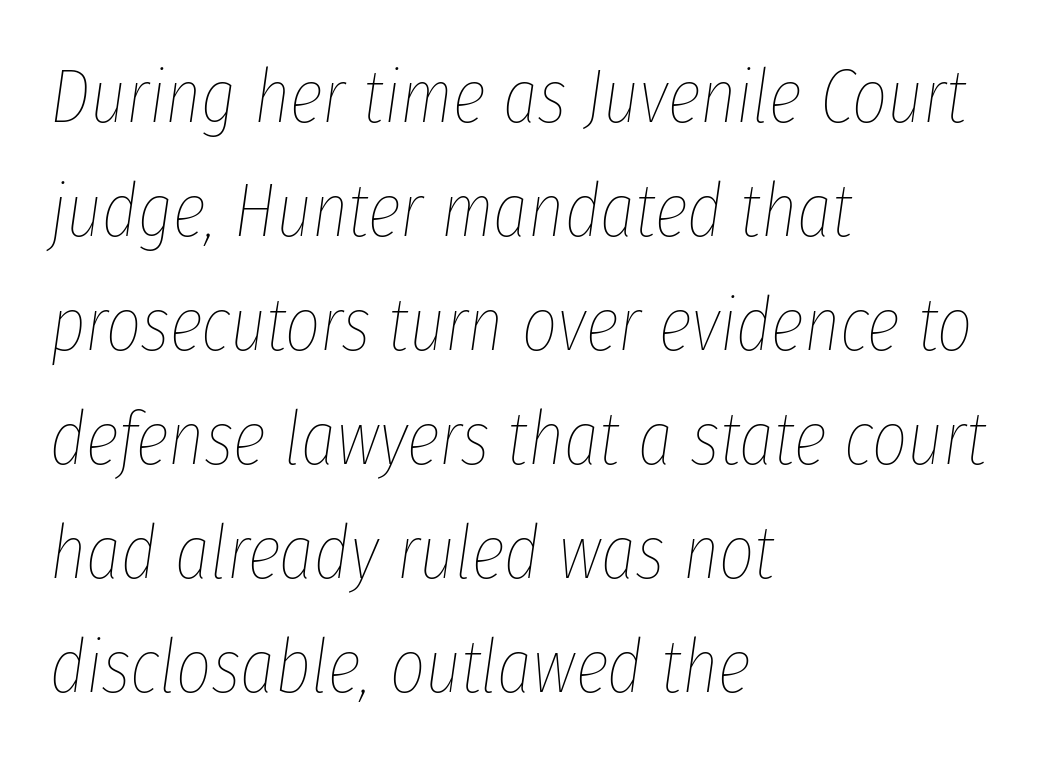
{"italic": "yes", "lean": "right", "slant_degrees": 8, "bold": "no", "weight": "thin", "width": "condensed", "stroke_contrast": "low", "x_height": "medium", "monospaced": "no", "underline": "no", "align": "left", "line_spacing": "normal", "line_spacing_ratio": 1.5, "letter_spacing": "normal", "letter_spacing_em": 0.0, "glyph_px": 76}
